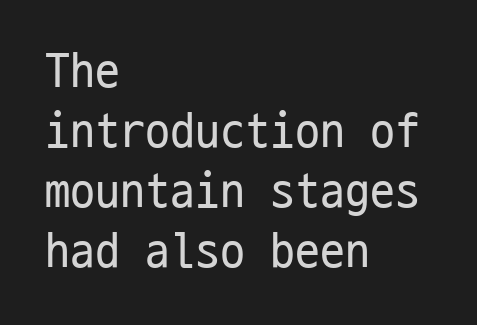
The image shows 50 px regular-weight, condensed sans-serif type, upright, monospaced; set left-aligned, line spacing 1.2x, normal letter spacing, not underlined; low stroke contrast and a medium x-height.
